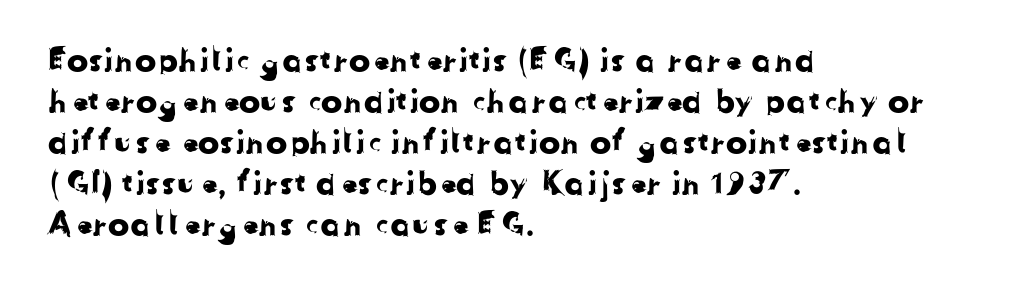
The image shows 32 px sans-serif type; set left-aligned, normal line spacing (1.28x), normal letter spacing, not underlined; low stroke contrast and a medium x-height.
